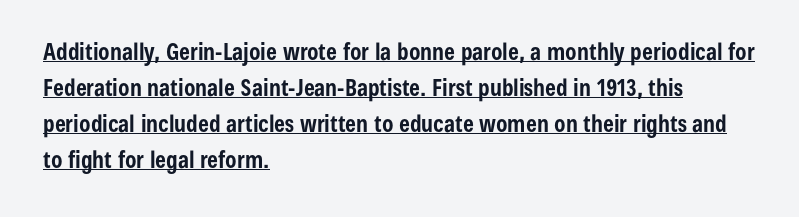
{"italic": "no", "bold": "yes", "underline": "yes", "align": "left", "line_spacing": "normal", "line_spacing_ratio": 1.56, "letter_spacing": "normal", "letter_spacing_em": 0.0, "glyph_px": 23}
